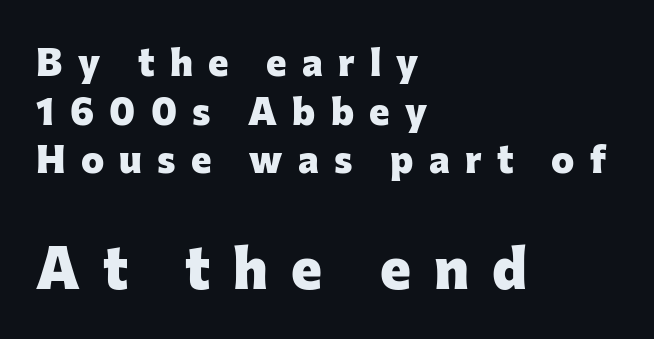
Q: Is the text bold? A: Yes.
Q: Is the text italic (slanted)? A: No, it is upright.
Q: Is the typeface a serif or a sans-serif typeface? A: Sans-serif.
Q: Is the text underlined? A: No.
Q: How is the paragraph aligned? A: Left-aligned.
Q: Is the spacing between letters normal or unusually wide? A: Unusually wide.
Q: Is the spacing between lines tight, normal or loose? A: Normal.
Q: Which block of text is set in a larger size, the first (top) or the second (bottom)? A: The second (bottom) one.
Q: Width (condensed, normal, or wide)? A: Normal.
Q: Stroke contrast? A: Low.
Q: x-height? A: Medium.
Q: Monospaced? A: No.
